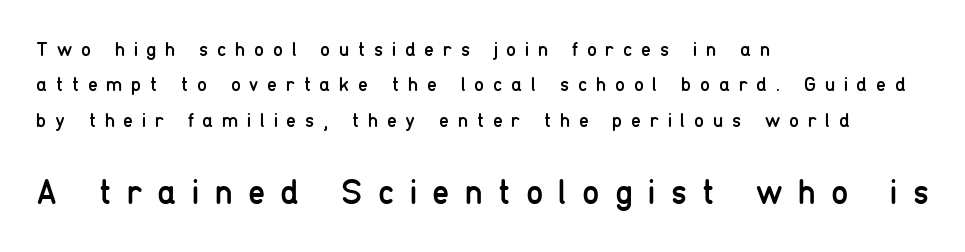
The image shows 35 px regular-weight, condensed sans-serif type, upright; set left-aligned, line spacing 1.77x, unusually wide letter spacing (+0.44 em), not underlined; the second (bottom) block is 1.75x larger; low stroke contrast and a medium x-height.
